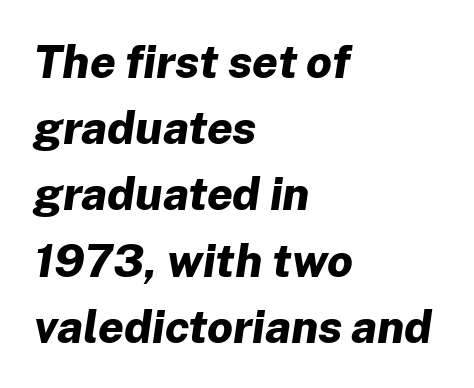
The image shows 46 px bold type, italic (leaning right); set left-aligned, normal line spacing (1.44x), normal letter spacing, not underlined; low stroke contrast and a medium x-height.
